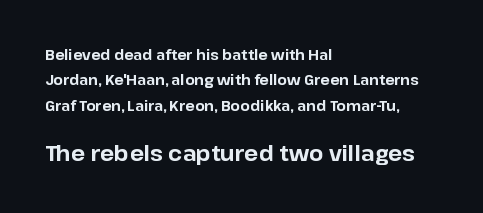
Q: Is the text bold? A: Yes.
Q: Is the text italic (slanted)? A: No, it is upright.
Q: Is the text underlined? A: No.
Q: How is the paragraph aligned? A: Left-aligned.
Q: Is the spacing between letters normal or unusually wide? A: Normal.
Q: Which block of text is set in a larger size, the first (top) or the second (bottom)? A: The second (bottom) one.
